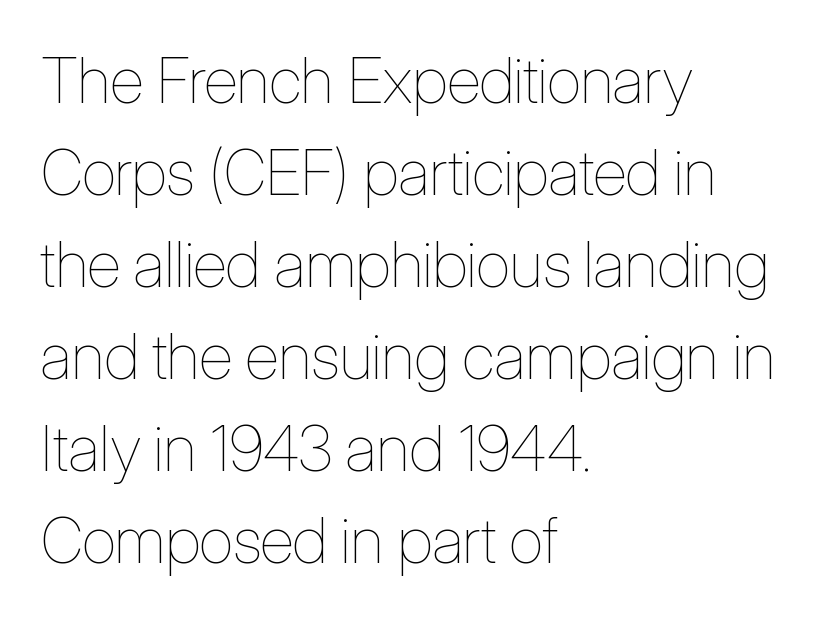
Q: Is the text bold? A: No.
Q: Is the text italic (slanted)? A: No, it is upright.
Q: Is the text underlined? A: No.
Q: How is the paragraph aligned? A: Left-aligned.
Q: Is the spacing between letters normal or unusually wide? A: Normal.
Q: Is the spacing between lines tight, normal or loose? A: Normal.
Q: Width (condensed, normal, or wide)? A: Condensed.
Q: Stroke contrast? A: Low.
Q: x-height? A: Medium.
Q: Monospaced? A: No.
